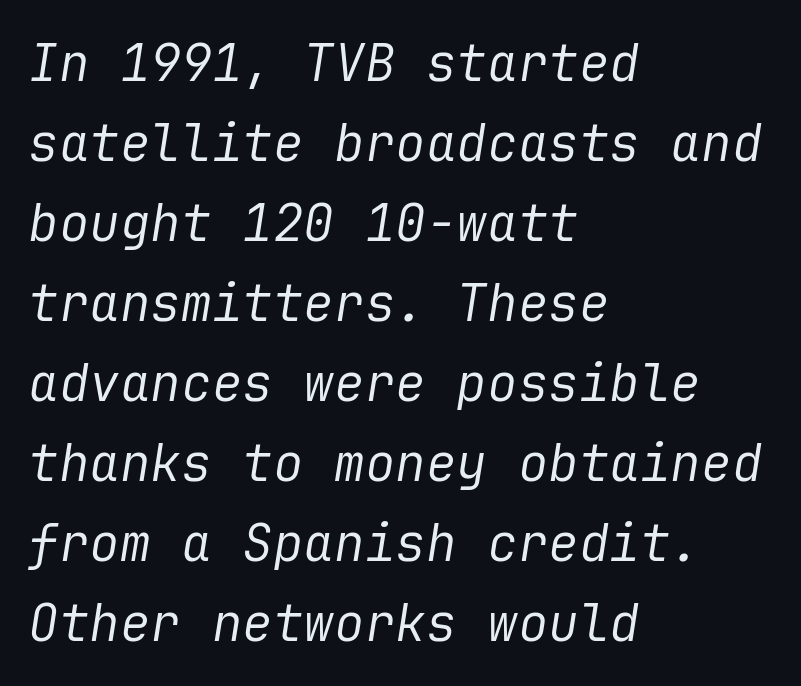
{"italic": "yes", "lean": "right", "slant_degrees": 9, "bold": "no", "weight": "regular", "width": "normal", "stroke_contrast": "low", "x_height": "medium", "underline": "no", "align": "left", "line_spacing": "normal", "line_spacing_ratio": 1.57, "letter_spacing": "normal", "letter_spacing_em": 0.0, "glyph_px": 51}
